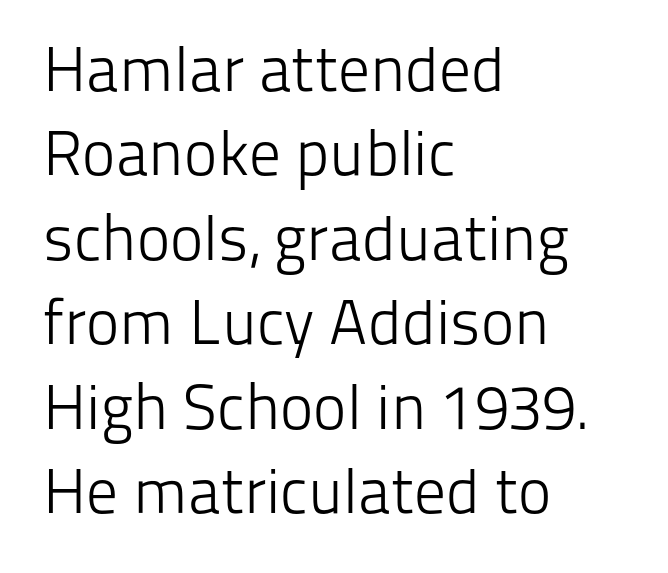
{"serif": "no", "italic": "no", "bold": "no", "weight": "light", "width": "normal", "stroke_contrast": "low", "x_height": "medium", "monospaced": "no", "underline": "no", "align": "left", "line_spacing": "normal", "line_spacing_ratio": 1.34, "letter_spacing": "normal", "letter_spacing_em": 0.0, "glyph_px": 63}
